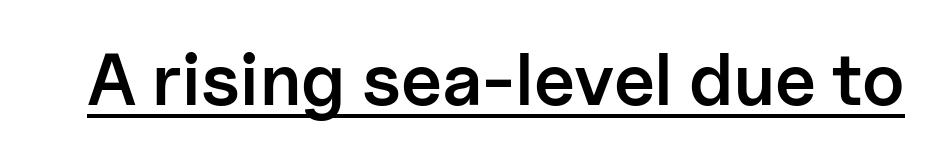
{"serif": "no", "italic": "no", "bold": "semi", "weight": "semibold", "width": "normal", "stroke_contrast": "low", "x_height": "medium", "monospaced": "no", "underline": "yes", "letter_spacing": "normal", "letter_spacing_em": 0.0, "glyph_px": 73}
